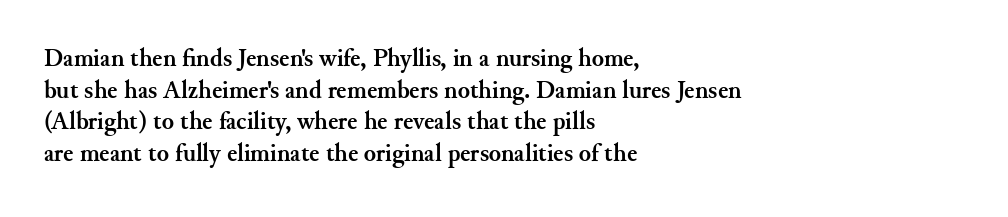
Short and long lines alike share a common starting point at left. The vertical gap from one line to the next is medium. Does the lettering tilt? It doesn't — this is upright. Underline: absent. The tracking reads as untouched default to a designer's eye. Chunky letters — that's bold for sure.
